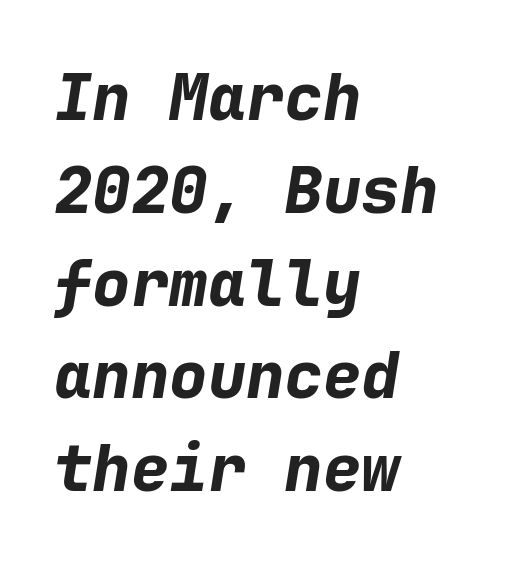
{"italic": "yes", "lean": "right", "slant_degrees": 9, "bold": "yes", "weight": "bold", "width": "normal", "stroke_contrast": "low", "x_height": "medium", "monospaced": "yes", "underline": "no", "align": "left", "line_spacing": "normal", "line_spacing_ratio": 1.45, "letter_spacing": "normal", "letter_spacing_em": 0.0, "glyph_px": 64}
